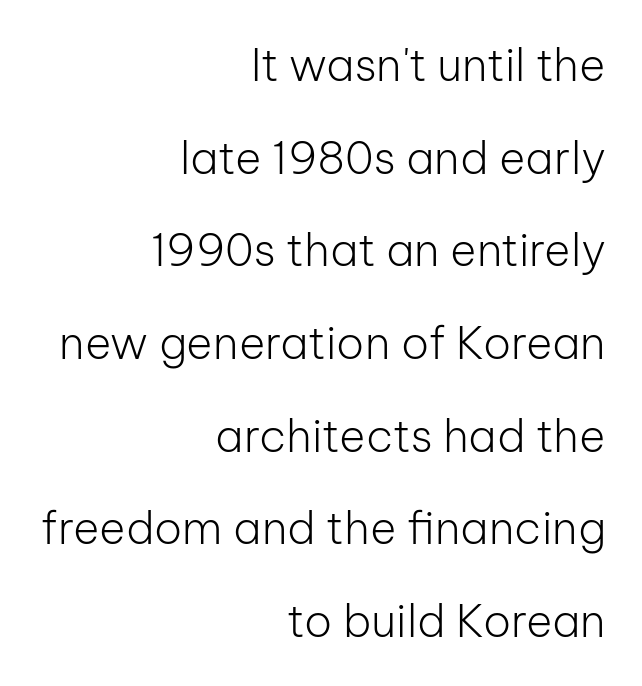
Is this a fixed-width face? No — the glyphs have proportional, varying widths. Widely set lines give the paragraph a tall, airy silhouette. The axis of the letterforms is exactly vertical. Standard letterfit; no display-style spreading of the glyphs. Decoration check: the copy has no underline.
